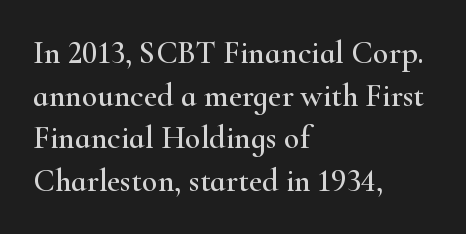
Do the characters align in a grid? No, the font is proportional. Horizontally, the lines are justified to the leading edge only. Letterform terminals end in serifs throughout the passage. Unmarked baselines from the first word to the last. Italic? Not at all — the glyphs are vertical.
